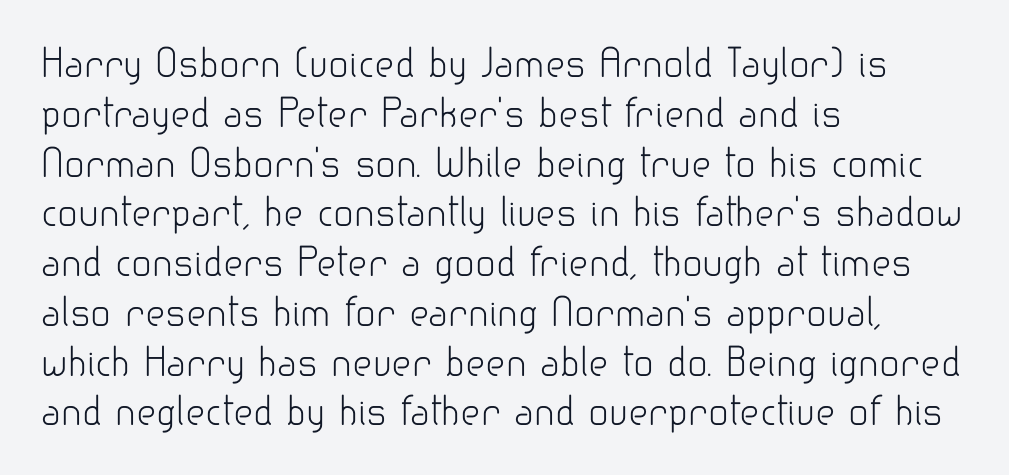
The axis of the letterforms is exactly vertical. A typesetter would call this proportional, since set widths differ per character. The passage is arranged the way most books set body copy — flush left. No word sits above an underline. Type style note: lacks serifs. This sample uses plain, unmodified letter spacing.
